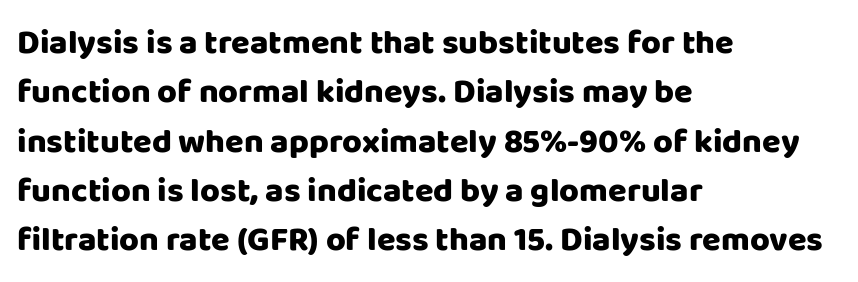
Does the leading feel generous? No, just average. The specimen reads as upright at a glance. Casual observation: everything's shoved over to the left. Typesetter's note: full bold, strokes at maximum text heaviness.
